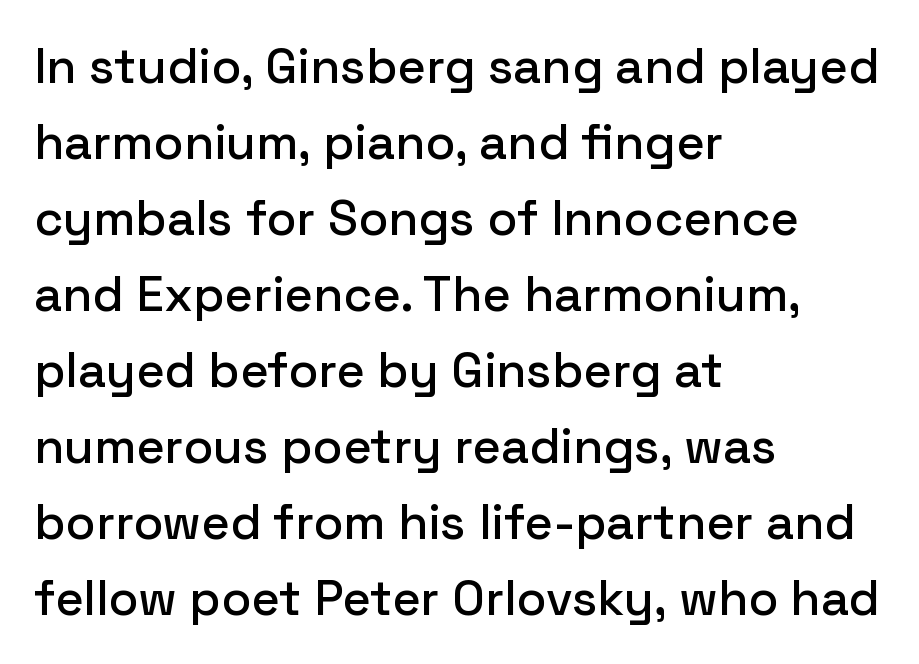
Is this a sans? Yes — the strokes have no serifs. Every character sits straight up, as roman type does. Summary of vertical rhythm: regular, with standard interline spacing. Is this a fixed-width face? No — the glyphs have proportional, varying widths. Quick note: underline off.
